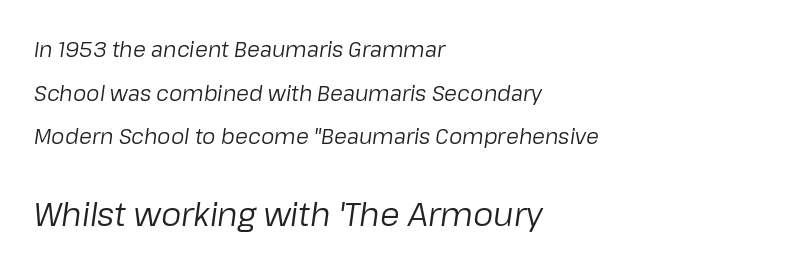
Underlining? Definitely not there. Yep, that's italic — everything's leaning. Words appear dense and cohesive because spacing is normal. Proportional: the letters do not fall into vertical columns. A student would call this left alignment; a typographer would say flush left, rag right.
